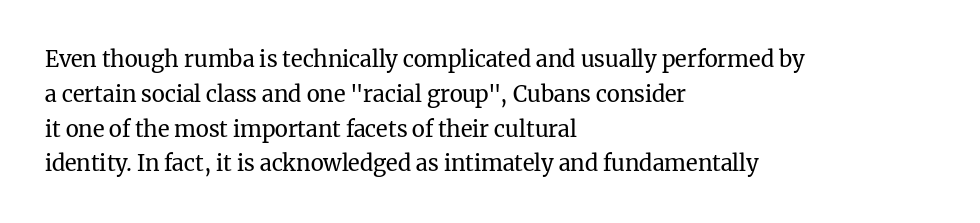
The image shows 22 px text type, upright; set left-aligned, normal line spacing (1.58x), normal letter spacing, not underlined.
